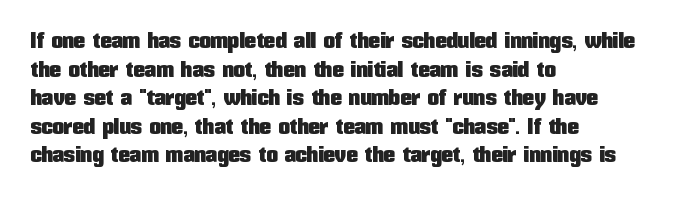
Each line starts at the same left margin while the right side varies. This sample uses plain, unmodified letter spacing. Only glyphs here, with clear space below each row. The letters stand upright; this is a roman face.
